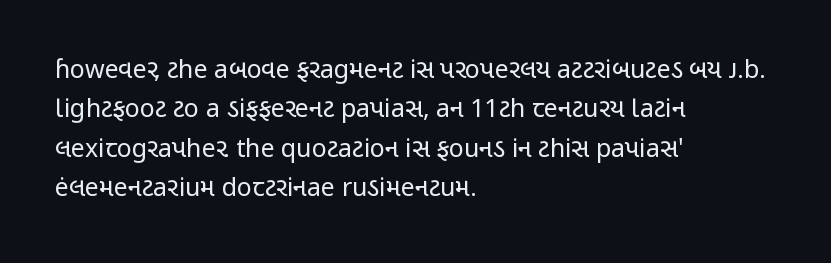
Q: Is the text bold? A: No.
Q: Is the text italic (slanted)? A: No, it is upright.
Q: Is the text underlined? A: No.
Q: How is the paragraph aligned? A: Left-aligned.
Q: Is the spacing between letters normal or unusually wide? A: Normal.
Q: Is the spacing between lines tight, normal or loose? A: Normal.
